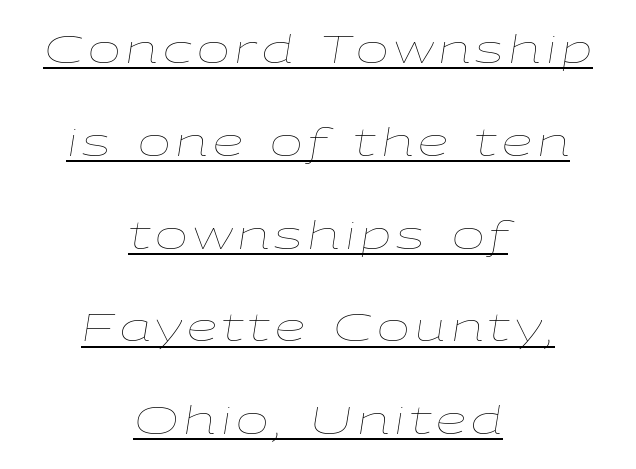
A quiet, ordinary-to-light weight characterises the typeface. Here the designer chose a conventional face with non-uniform glyph widths. Rendered with sloped, italic letterforms. Leading is clearly above the norm, producing a sparse column. Quick note: underline on.
